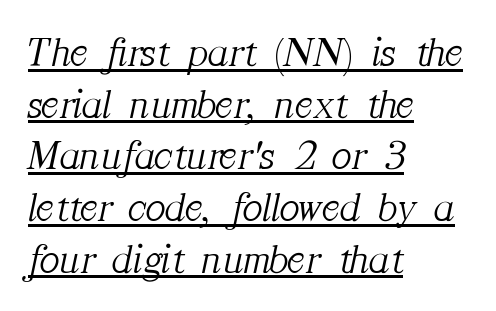
Q: Is the text bold? A: No.
Q: Is the text italic (slanted)? A: Yes, it leans right by about 12 degrees.
Q: Is the typeface a serif or a sans-serif typeface? A: Serif.
Q: Is the text underlined? A: Yes.
Q: How is the paragraph aligned? A: Left-aligned.
Q: Is the spacing between letters normal or unusually wide? A: Normal.
Q: Width (condensed, normal, or wide)? A: Normal.
Q: Stroke contrast? A: Medium.
Q: x-height? A: Medium.
Q: Monospaced? A: No.
